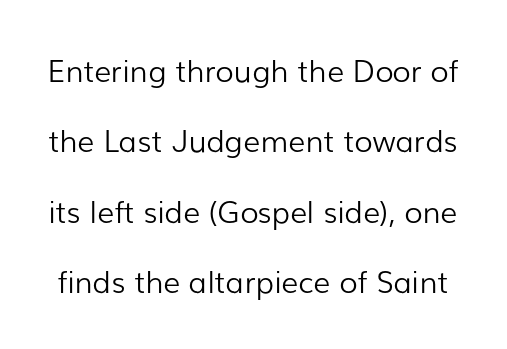
The image shows 30 px light sans-serif type, upright; set loose line spacing (2.35x), normal letter spacing, not underlined; low stroke contrast and a medium x-height.
